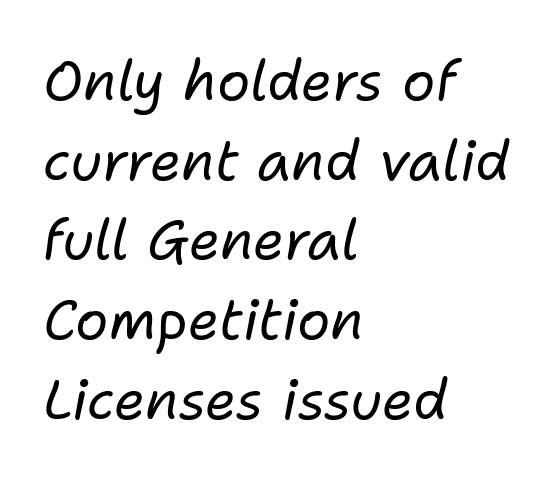
Q: Is the text bold? A: No.
Q: Is the text italic (slanted)? A: Yes, it leans right by about 11 degrees.
Q: Is the text underlined? A: No.
Q: How is the paragraph aligned? A: Left-aligned.
Q: Is the spacing between letters normal or unusually wide? A: Normal.
Q: Is the spacing between lines tight, normal or loose? A: Normal.
Q: Width (condensed, normal, or wide)? A: Normal.
Q: Stroke contrast? A: Low.
Q: x-height? A: Medium.
Q: Monospaced? A: No.
